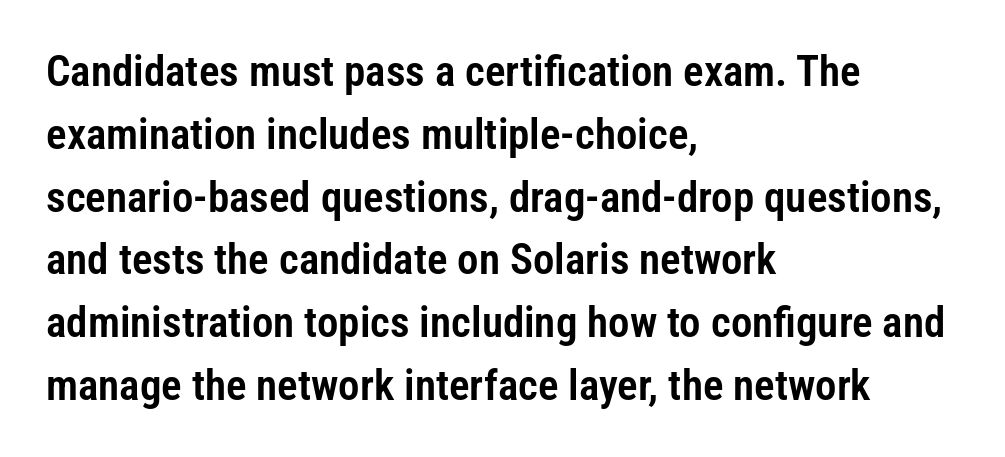
Q: Is the text italic (slanted)? A: No, it is upright.
Q: Is the typeface a serif or a sans-serif typeface? A: Sans-serif.
Q: Is the text underlined? A: No.
Q: How is the paragraph aligned? A: Left-aligned.
Q: Is the spacing between letters normal or unusually wide? A: Normal.
Q: Is the spacing between lines tight, normal or loose? A: Normal.
Q: Width (condensed, normal, or wide)? A: Condensed.
Q: Stroke contrast? A: Low.
Q: x-height? A: Medium.
Q: Monospaced? A: No.
